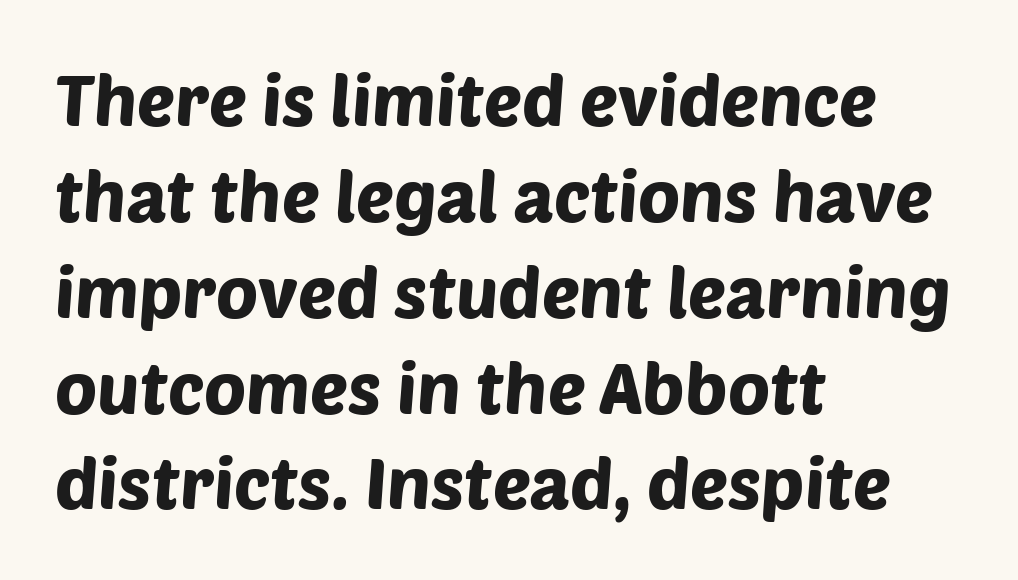
The type is set solid horizontally, with unmodified tracking. Check under the words: just untouched page. Classification — sans serif. Do the characters align in a grid? No, the font is proportional.
